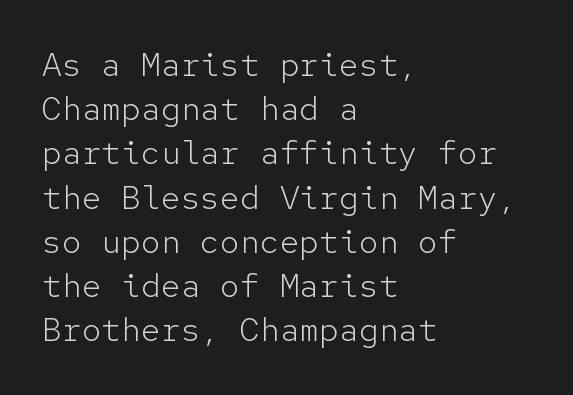
Q: Is the text bold? A: No.
Q: Is the text italic (slanted)? A: No, it is upright.
Q: Is the typeface a serif or a sans-serif typeface? A: Sans-serif.
Q: Is the text underlined? A: No.
Q: How is the paragraph aligned? A: Left-aligned.
Q: Is the spacing between letters normal or unusually wide? A: Normal.
Q: Is the spacing between lines tight, normal or loose? A: Normal.
Q: Width (condensed, normal, or wide)? A: Normal.
Q: Stroke contrast? A: Low.
Q: x-height? A: Medium.
Q: Monospaced? A: Yes.
